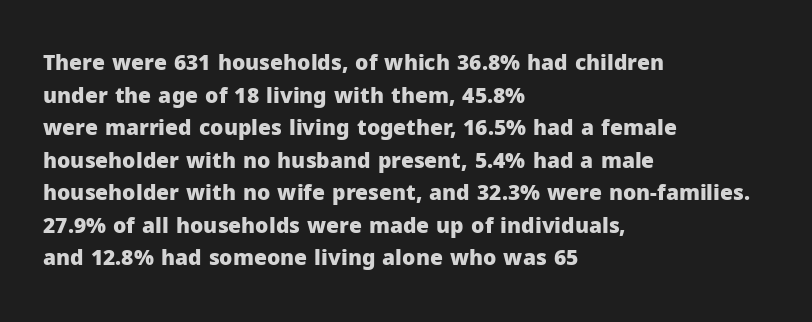
The image shows 21 px bold type, upright; set left-aligned, normal line spacing (1.55x), normal letter spacing, not underlined.
